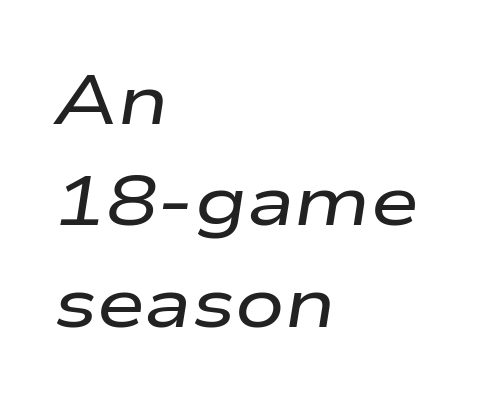
Q: Is the text italic (slanted)? A: Yes, it leans right by about 9 degrees.
Q: Is the text underlined? A: No.
Q: How is the paragraph aligned? A: Left-aligned.
Q: Is the spacing between letters normal or unusually wide? A: Normal.
Q: Is the spacing between lines tight, normal or loose? A: Normal.
Q: Width (condensed, normal, or wide)? A: Wide.
Q: Stroke contrast? A: Low.
Q: x-height? A: Medium.
Q: Monospaced? A: No.
